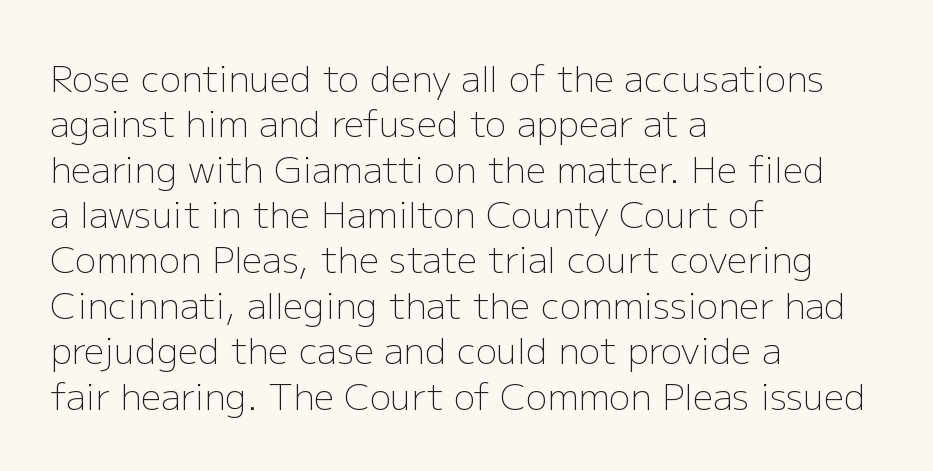
Q: Is the text bold? A: No.
Q: Is the text italic (slanted)? A: No, it is upright.
Q: Is the typeface a serif or a sans-serif typeface? A: Sans-serif.
Q: Is the text underlined? A: No.
Q: How is the paragraph aligned? A: Left-aligned.
Q: Is the spacing between letters normal or unusually wide? A: Normal.
Q: Is the spacing between lines tight, normal or loose? A: Normal.
Q: Width (condensed, normal, or wide)? A: Normal.
Q: Stroke contrast? A: Low.
Q: x-height? A: Medium.
Q: Monospaced? A: No.
